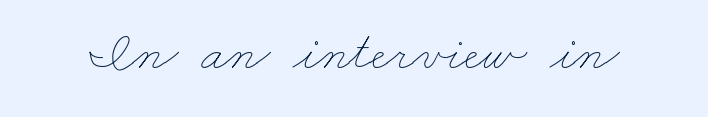
{"bold": "no", "weight": "thin", "width": "wide", "stroke_contrast": "low", "x_height": "small", "monospaced": "no", "underline": "no", "letter_spacing": "normal", "letter_spacing_em": 0.0, "glyph_px": 56}
